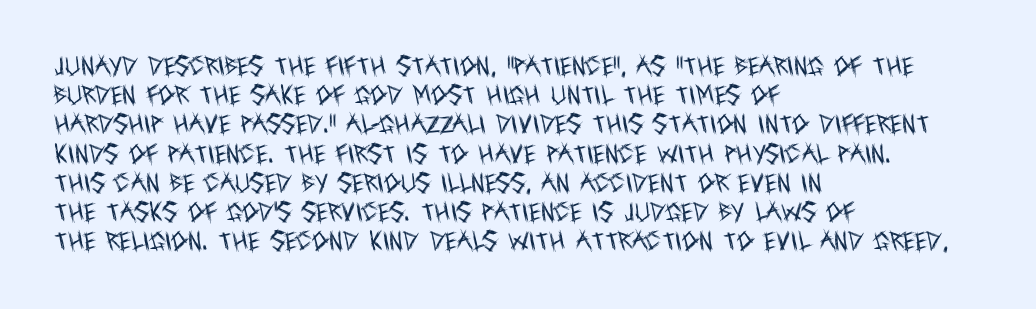
{"italic": "no", "bold": "no", "underline": "no", "align": "left", "line_spacing": "normal", "line_spacing_ratio": 1.39, "letter_spacing": "normal", "letter_spacing_em": 0.0, "glyph_px": 21}
